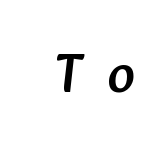
Q: Is the typeface a serif or a sans-serif typeface? A: Sans-serif.
Q: Is the text underlined? A: No.
Q: Is the spacing between letters normal or unusually wide? A: Unusually wide.
Q: Width (condensed, normal, or wide)? A: Normal.
Q: Stroke contrast? A: Low.
Q: x-height? A: Medium.
Q: Monospaced? A: No.
